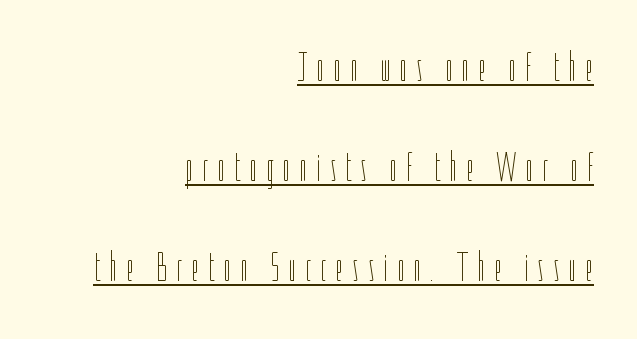
Horizontal bands of white between lines are thick stripes. The letters advance in unequal steps, a hallmark of proportional type. Designer's note — italics off, roman on. You could only call the tracking loose — the letters float apart.
